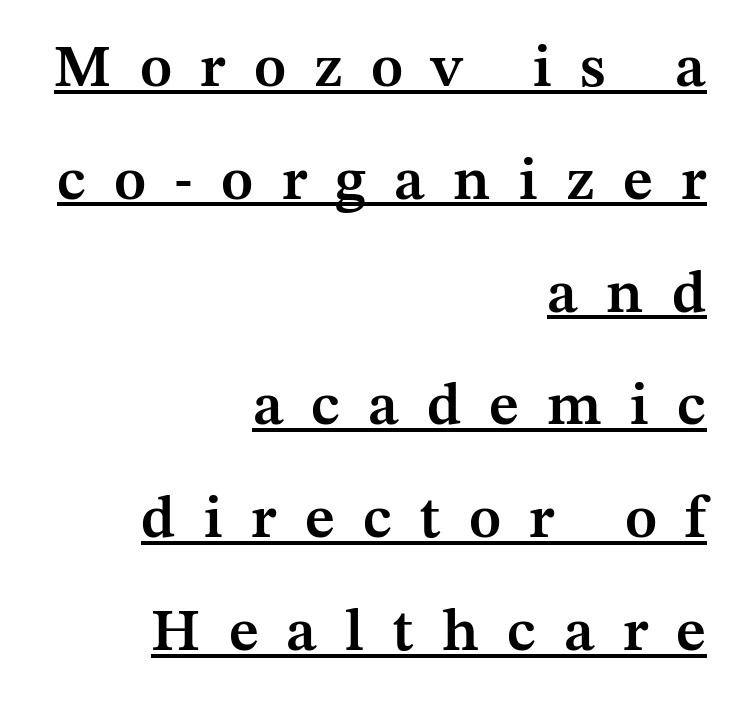
{"serif": "yes", "italic": "no", "bold": "semi", "weight": "semibold", "width": "normal", "stroke_contrast": "medium", "x_height": "medium", "monospaced": "no", "underline": "yes", "align": "right", "line_spacing_ratio": 1.88, "letter_spacing": "wide", "letter_spacing_em": 0.47, "glyph_px": 60}
